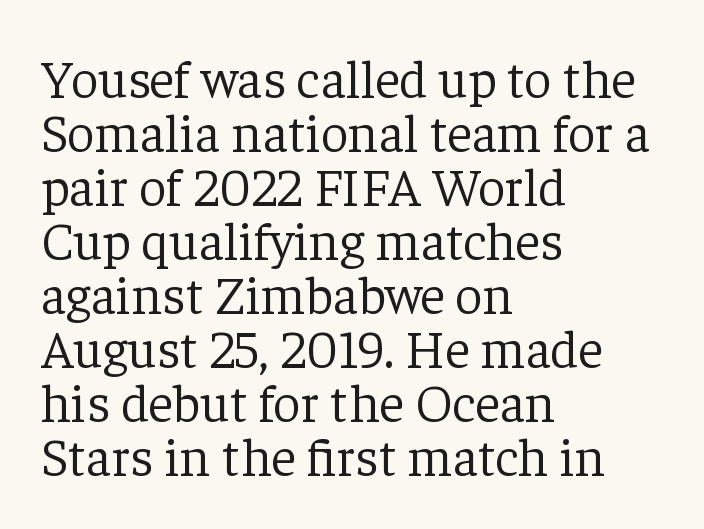
Q: Is the text bold? A: No.
Q: Is the text italic (slanted)? A: No, it is upright.
Q: Is the typeface a serif or a sans-serif typeface? A: Serif.
Q: Is the text underlined? A: No.
Q: How is the paragraph aligned? A: Left-aligned.
Q: Is the spacing between letters normal or unusually wide? A: Normal.
Q: Is the spacing between lines tight, normal or loose? A: Tight.
Q: Width (condensed, normal, or wide)? A: Normal.
Q: Stroke contrast? A: Low.
Q: x-height? A: Medium.
Q: Monospaced? A: No.
